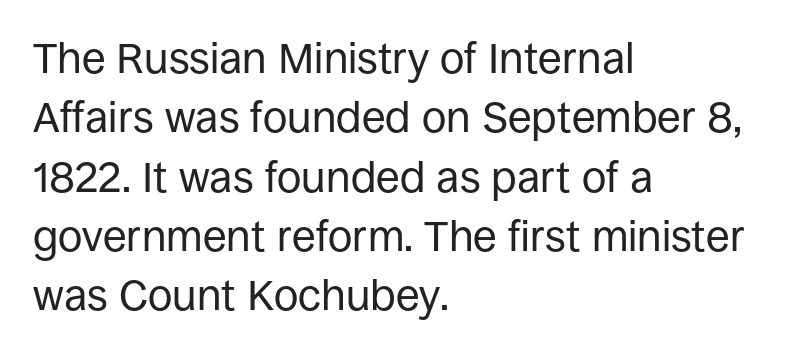
The image shows 43 px regular-weight sans-serif type, upright; set left-aligned, normal line spacing (1.38x), normal letter spacing, not underlined; low stroke contrast and a large x-height.
